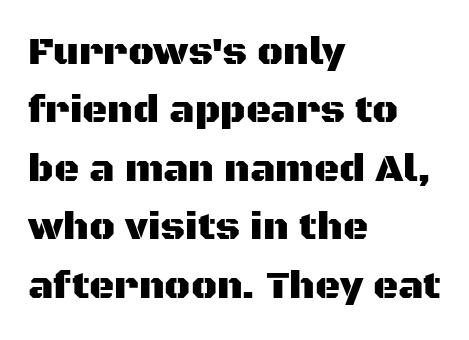
Q: Is the text italic (slanted)? A: No, it is upright.
Q: Is the typeface a serif or a sans-serif typeface? A: Sans-serif.
Q: Is the text underlined? A: No.
Q: How is the paragraph aligned? A: Left-aligned.
Q: Is the spacing between letters normal or unusually wide? A: Normal.
Q: Is the spacing between lines tight, normal or loose? A: Normal.
Q: Width (condensed, normal, or wide)? A: Normal.
Q: Stroke contrast? A: Medium.
Q: x-height? A: Large.
Q: Monospaced? A: No.
